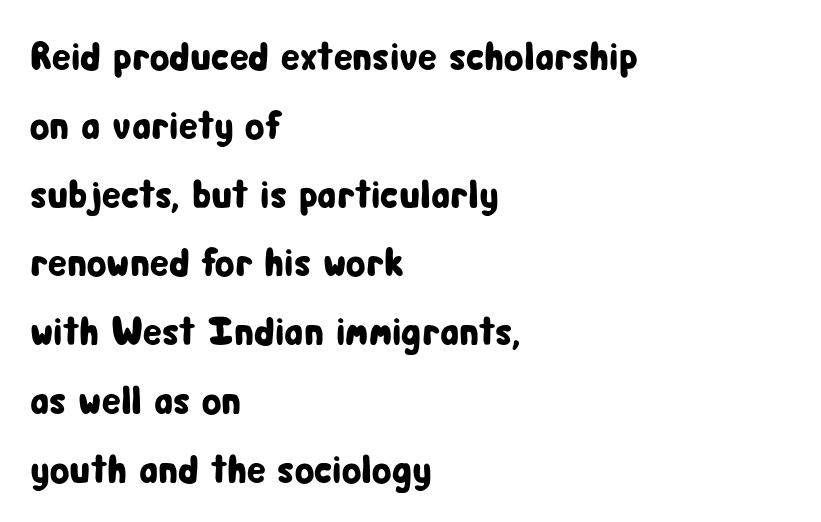
Q: Is the text italic (slanted)? A: No, it is upright.
Q: Is the typeface a serif or a sans-serif typeface? A: Sans-serif.
Q: Is the text underlined? A: No.
Q: How is the paragraph aligned? A: Left-aligned.
Q: Is the spacing between letters normal or unusually wide? A: Normal.
Q: Width (condensed, normal, or wide)? A: Condensed.
Q: Stroke contrast? A: Low.
Q: x-height? A: Medium.
Q: Monospaced? A: No.
